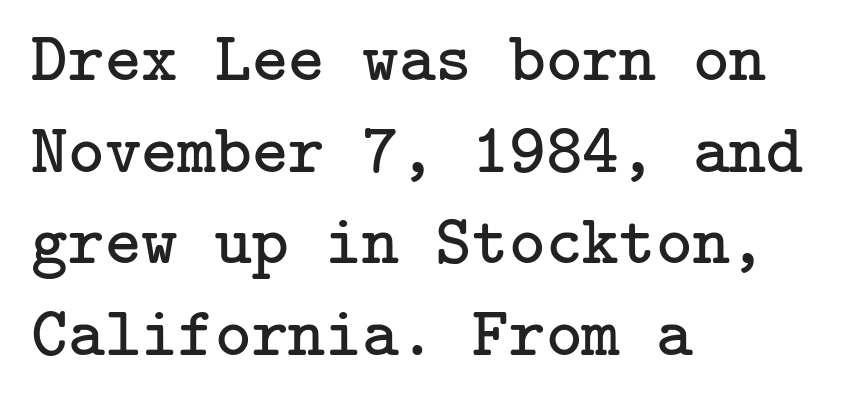
{"serif": "yes", "italic": "no", "bold": "no", "weight": "regular", "width": "normal", "stroke_contrast": "low", "x_height": "medium", "underline": "no", "align": "left", "line_spacing": "normal", "line_spacing_ratio": 1.31, "letter_spacing": "normal", "letter_spacing_em": 0.0, "glyph_px": 70}
